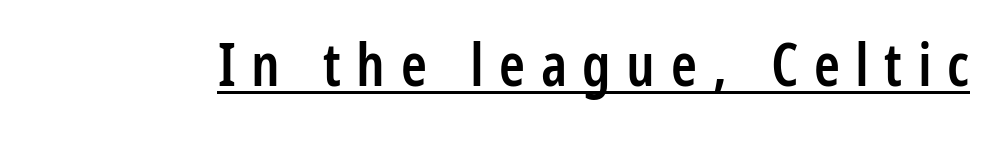
Q: Is the text bold? A: Semi-bold.
Q: Is the text italic (slanted)? A: No, it is upright.
Q: Is the typeface a serif or a sans-serif typeface? A: Sans-serif.
Q: Is the text underlined? A: Yes.
Q: Is the spacing between letters normal or unusually wide? A: Unusually wide.
Q: Width (condensed, normal, or wide)? A: Condensed.
Q: Stroke contrast? A: Low.
Q: x-height? A: Medium.
Q: Monospaced? A: No.
